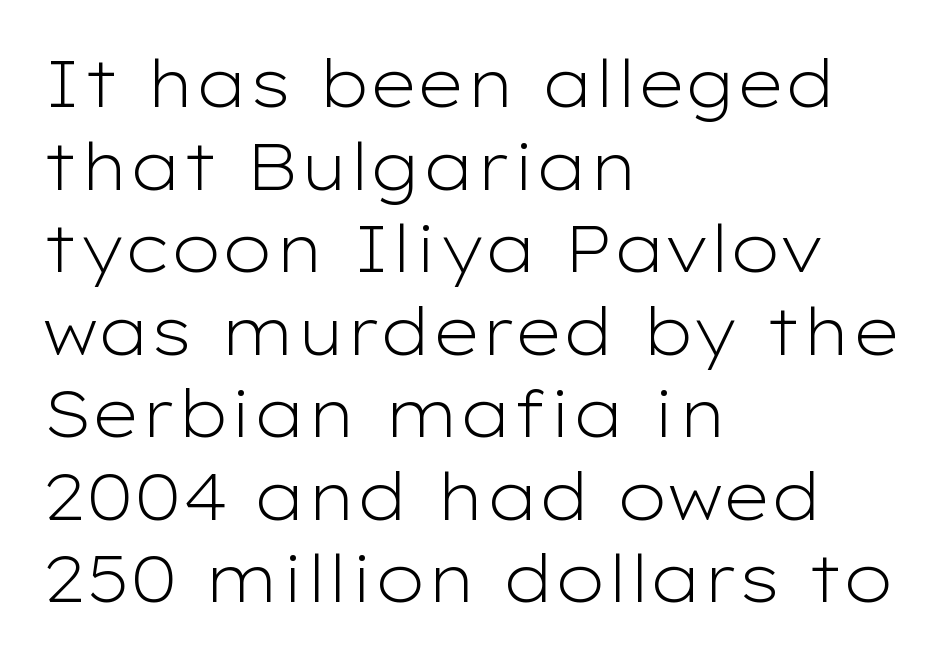
In terms of letterspacing, this is plain default setting. No italicization has been applied; the sample stays upright. Each letter keeps its own natural width here, so spacing adapts to shape. Reading down the block, your eye returns to a fixed left position each line.
